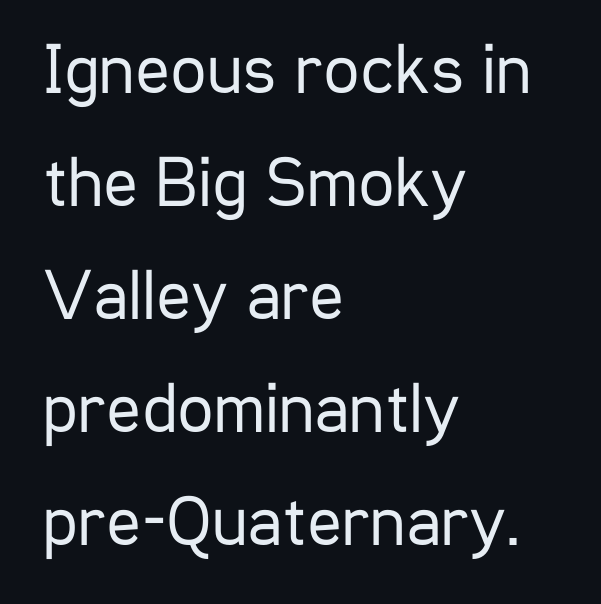
{"serif": "no", "italic": "no", "bold": "no", "weight": "regular", "width": "condensed", "stroke_contrast": "low", "x_height": "medium", "monospaced": "no", "underline": "no", "align": "left", "line_spacing": "normal", "line_spacing_ratio": 1.57, "letter_spacing": "normal", "letter_spacing_em": 0.0, "glyph_px": 72}
